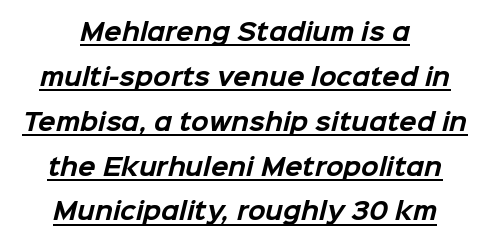
Q: Is the text bold? A: Yes.
Q: Is the text underlined? A: Yes.
Q: How is the paragraph aligned? A: Centered.
Q: Is the spacing between letters normal or unusually wide? A: Normal.
Q: Is the spacing between lines tight, normal or loose? A: Loose.
